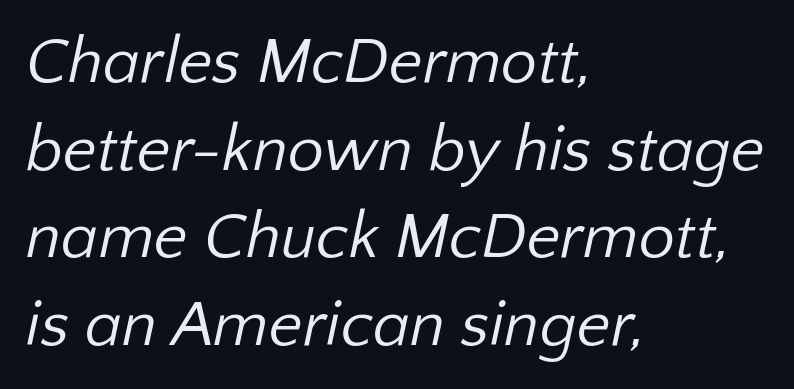
Q: Is the text bold? A: No.
Q: Is the typeface a serif or a sans-serif typeface? A: Sans-serif.
Q: Is the text underlined? A: No.
Q: How is the paragraph aligned? A: Left-aligned.
Q: Is the spacing between letters normal or unusually wide? A: Normal.
Q: Is the spacing between lines tight, normal or loose? A: Normal.
Q: Width (condensed, normal, or wide)? A: Normal.
Q: Stroke contrast? A: Low.
Q: x-height? A: Medium.
Q: Monospaced? A: No.
